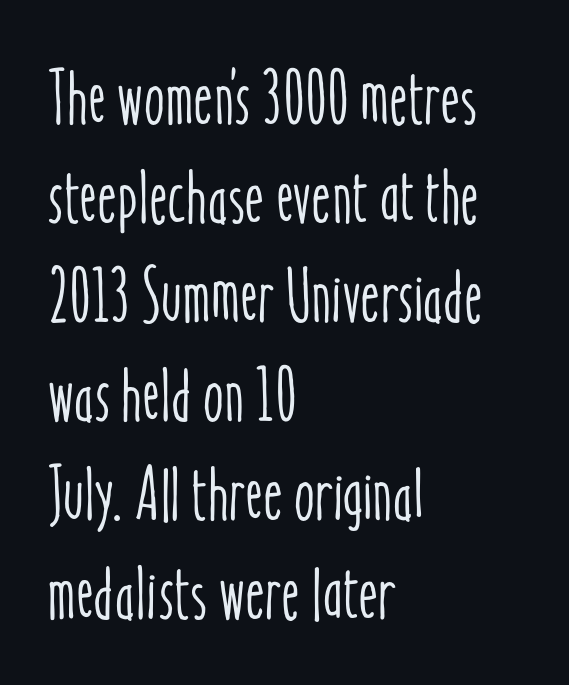
Q: Is the text italic (slanted)? A: No, it is upright.
Q: Is the text underlined? A: No.
Q: How is the paragraph aligned? A: Left-aligned.
Q: Is the spacing between letters normal or unusually wide? A: Normal.
Q: Is the spacing between lines tight, normal or loose? A: Normal.
Q: Width (condensed, normal, or wide)? A: Condensed.
Q: Stroke contrast? A: Low.
Q: x-height? A: Medium.
Q: Monospaced? A: No.
